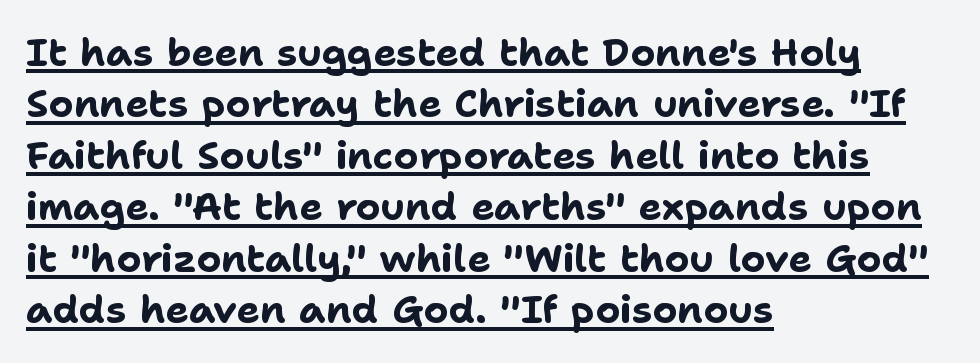
Here the designer chose a conventional face with non-uniform glyph widths. The letters are bold, with thick, heavy strokes. This sample uses an upright cut, with every glyph sitting square on the baseline. Caption: multi-line text, flush left, ragged right.
